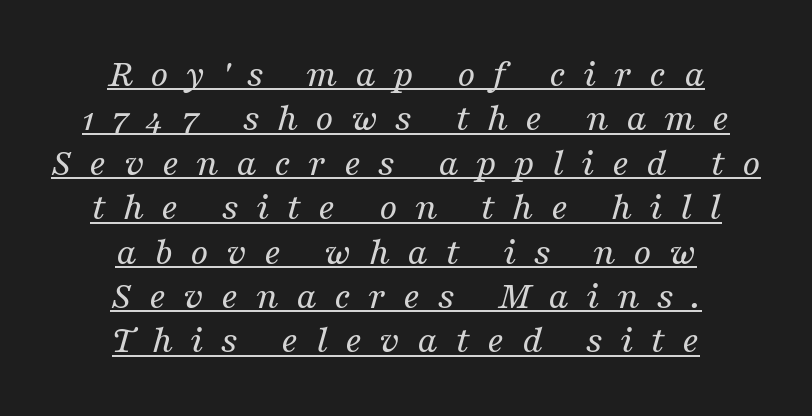
{"serif": "yes", "italic": "yes", "lean": "right", "slant_degrees": 16, "bold": "no", "weight": "regular", "width": "normal", "stroke_contrast": "medium", "x_height": "medium", "monospaced": "no", "underline": "yes", "align": "center", "line_spacing": "tight", "line_spacing_ratio": 1.11, "letter_spacing": "wide", "letter_spacing_em": 0.43, "glyph_px": 40}
